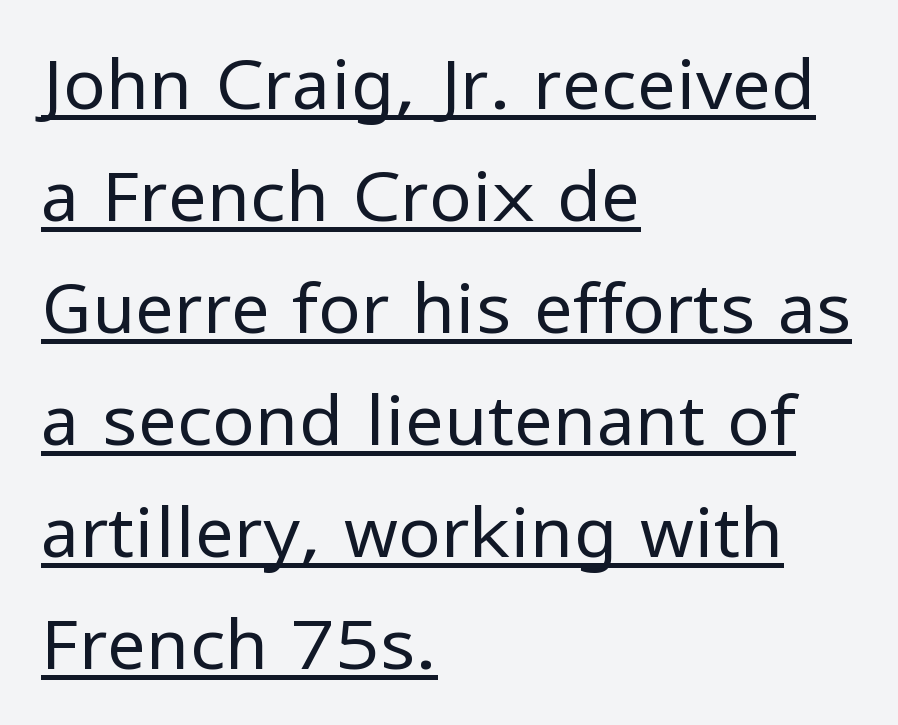
{"serif": "no", "italic": "no", "bold": "no", "weight": "regular", "width": "normal", "stroke_contrast": "low", "x_height": "medium", "monospaced": "no", "underline": "yes", "align": "left", "line_spacing": "normal", "line_spacing_ratio": 1.6, "letter_spacing": "normal", "letter_spacing_em": 0.0, "glyph_px": 70}
